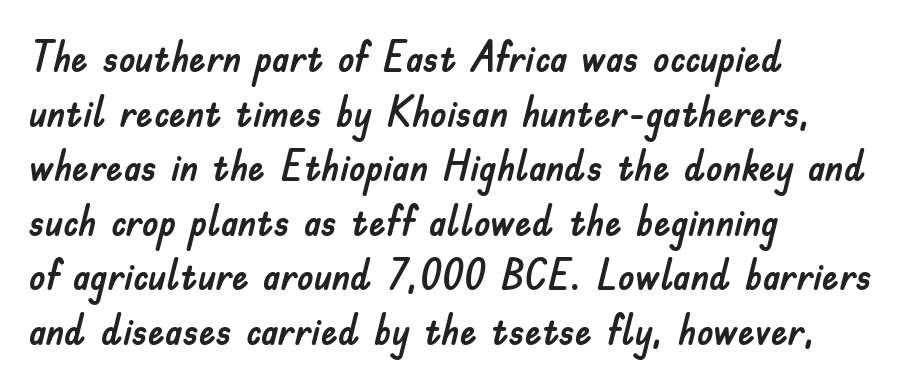
Q: Is the text italic (slanted)? A: Yes.
Q: Is the typeface a serif or a sans-serif typeface? A: Sans-serif.
Q: Is the text underlined? A: No.
Q: How is the paragraph aligned? A: Left-aligned.
Q: Is the spacing between letters normal or unusually wide? A: Normal.
Q: Is the spacing between lines tight, normal or loose? A: Normal.
Q: Width (condensed, normal, or wide)? A: Normal.
Q: Stroke contrast? A: Low.
Q: x-height? A: Small.
Q: Monospaced? A: No.
